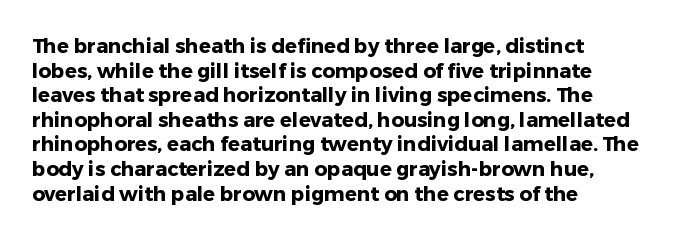
The foot of each line stays bare and open. The letters are bold, with thick, heavy strokes. The letters stand straight up with perfectly vertical stems. Compared with typical body copy, the letter spacing here is the same. These lines stack with their left ends in a neat column.
